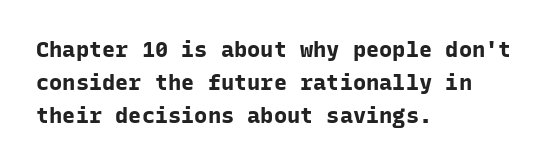
You'd pick this weight for a headline — it's a proper bold. The lettering holds an erect, upright posture throughout. Glance below the letters and you will spot only blank space. Layout note: lines flush left. Characters follow at the spacing the type designer built in. These lines sit exactly where default settings would place them.
